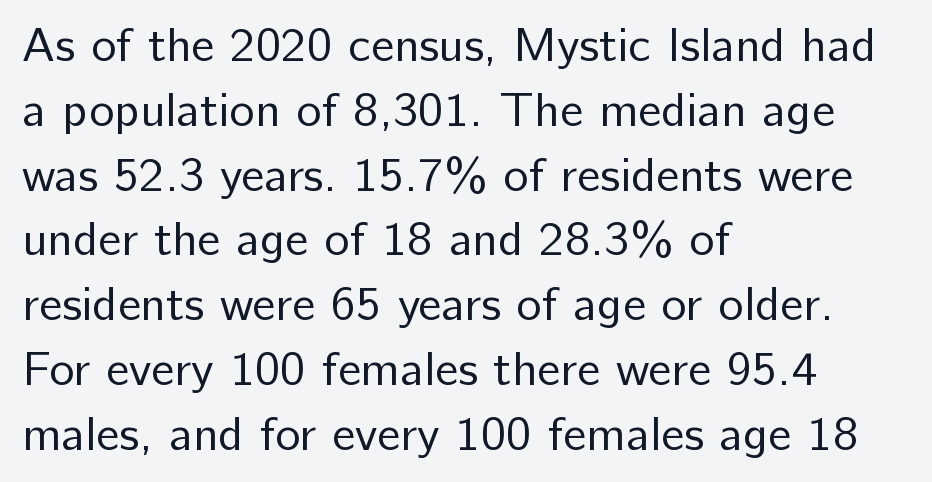
{"serif": "no", "italic": "no", "bold": "no", "weight": "regular", "width": "normal", "stroke_contrast": "low", "x_height": "medium", "monospaced": "no", "underline": "no", "align": "left", "line_spacing": "normal", "line_spacing_ratio": 1.35, "letter_spacing": "normal", "letter_spacing_em": 0.0, "glyph_px": 48}
